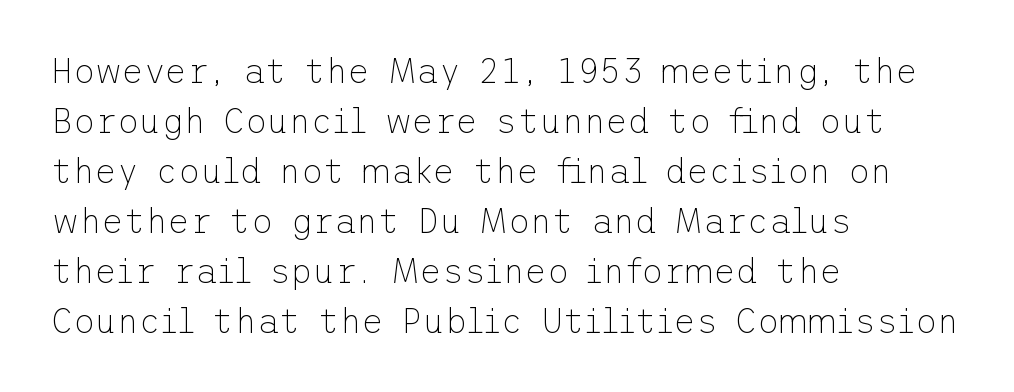
The image shows 34 px thin sans-serif type, upright; set left-aligned, normal line spacing (1.47x), normal letter spacing, not underlined; low stroke contrast and a medium x-height.
